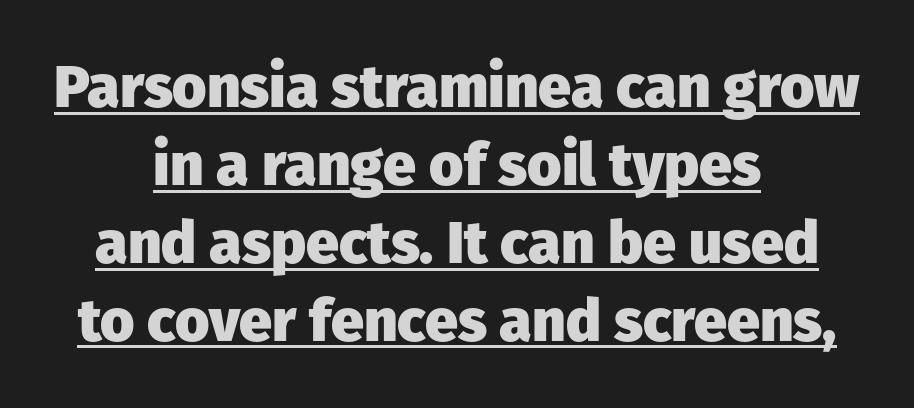
{"serif": "no", "italic": "no", "bold": "yes", "weight": "heavy", "width": "normal", "stroke_contrast": "low", "x_height": "medium", "monospaced": "no", "underline": "yes", "align": "center", "line_spacing": "normal", "line_spacing_ratio": 1.32, "letter_spacing": "normal", "letter_spacing_em": 0.0, "glyph_px": 59}
